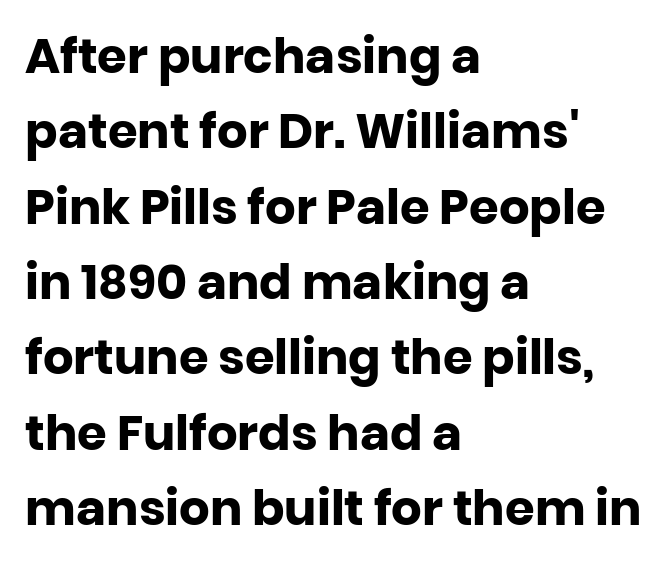
The image shows 48 px heavy sans-serif type, upright; set left-aligned, normal line spacing (1.57x), normal letter spacing, not underlined; low stroke contrast and a large x-height.
